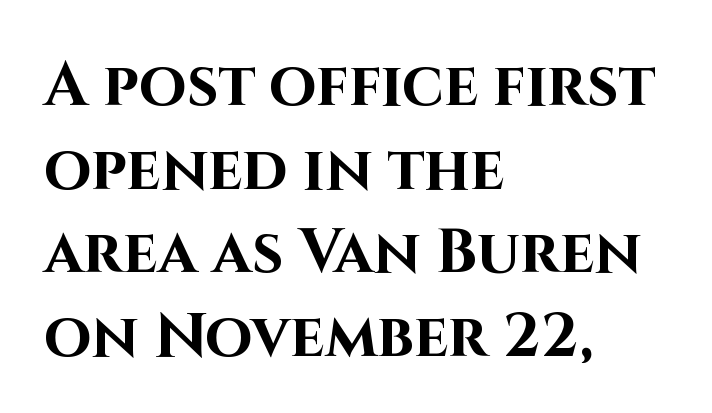
Ordinary non-slanted type is in use. Lines of text with bare space underneath. The paragraph shown leans on its left margin. Varying glyph widths throughout — classic text-font behaviour. In terms of letterform style, serifs are entirely absent.
